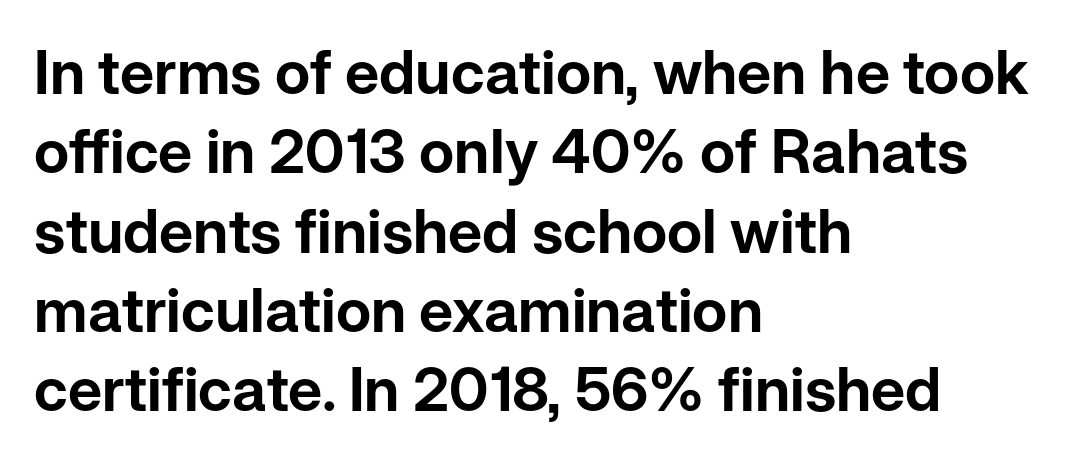
{"serif": "no", "italic": "no", "width": "normal", "stroke_contrast": "low", "x_height": "medium", "monospaced": "no", "underline": "no", "align": "left", "line_spacing": "normal", "line_spacing_ratio": 1.3, "letter_spacing": "normal", "letter_spacing_em": 0.0, "glyph_px": 61}
